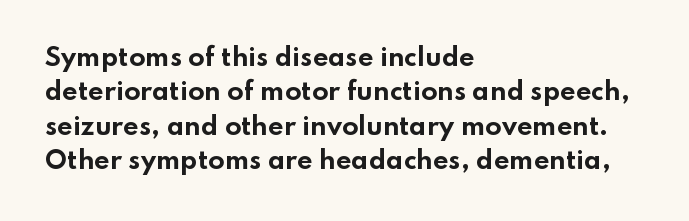
The image shows 24 px bold type, upright; set left-aligned, normal line spacing (1.43x), normal letter spacing, not underlined.
